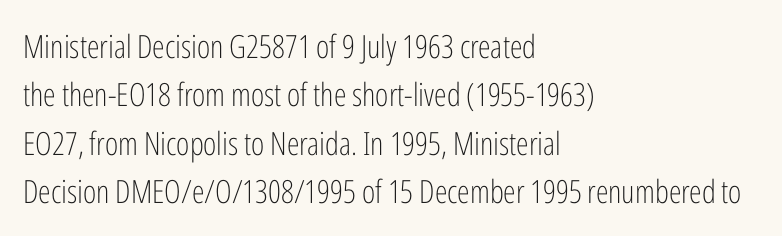
{"serif": "no", "italic": "no", "bold": "no", "weight": "light", "width": "condensed", "stroke_contrast": "low", "x_height": "medium", "monospaced": "no", "underline": "no", "align": "left", "line_spacing": "normal", "line_spacing_ratio": 1.51, "letter_spacing": "normal", "letter_spacing_em": 0.0, "glyph_px": 32}
